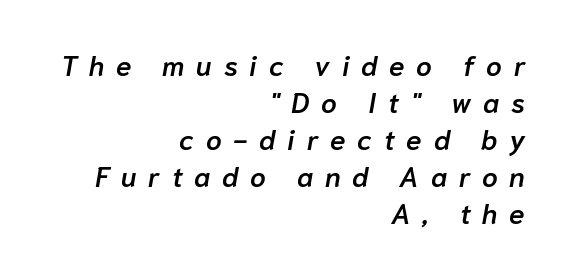
What's the leading like? Ordinary, nothing unusual. Which margin do the lines hug? The right one — the left edge is uneven. This rendering features lettering with no underline. Stroke thickness is moderately raised; the sample reads as semibold. Do the characters align in a grid? No, the font is proportional.
